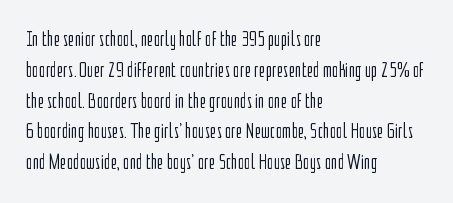
Summary of vertical rhythm: regular, with standard interline spacing. Short note: letters normally spaced. The font's upright variant was chosen for this text. Casual observation: everything's shoved over to the left.
